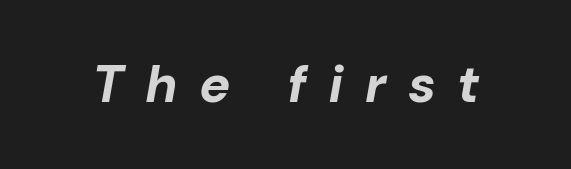
Type without underlining. The passage shown has open, widely tracked lettering throughout. This sample has the flowing, uneven cadence of proportional lettering. Plenty of ink on the page — the face is bold. It's the slanting kind of type.
